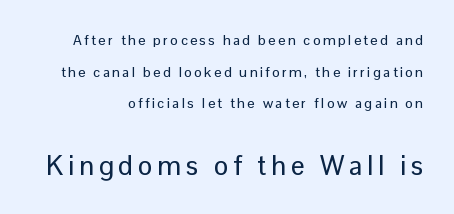
The image shows 27 px text type, upright; set loose line spacing (2.26x), not underlined; the second (bottom) block is 1.93x larger.
